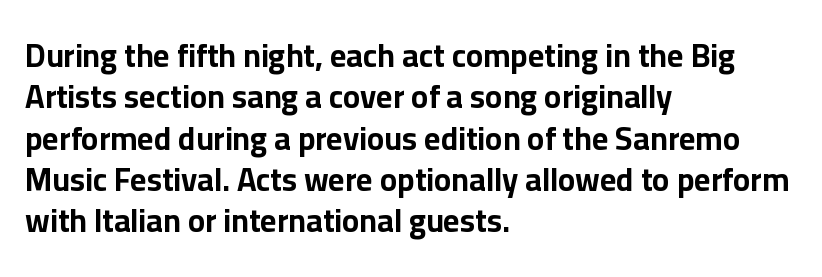
Q: Is the text bold? A: Yes.
Q: Is the text italic (slanted)? A: No, it is upright.
Q: Is the typeface a serif or a sans-serif typeface? A: Sans-serif.
Q: Is the text underlined? A: No.
Q: How is the paragraph aligned? A: Left-aligned.
Q: Is the spacing between letters normal or unusually wide? A: Normal.
Q: Is the spacing between lines tight, normal or loose? A: Normal.
Q: Width (condensed, normal, or wide)? A: Normal.
Q: Stroke contrast? A: Low.
Q: x-height? A: Medium.
Q: Monospaced? A: No.
